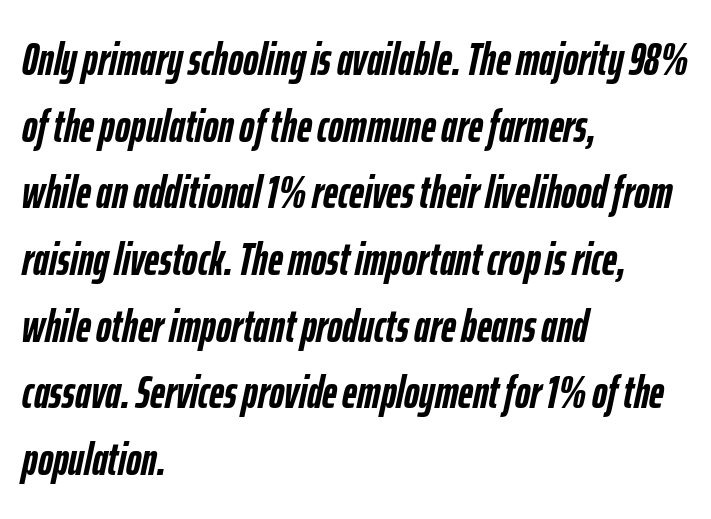
This rendering uses left alignment, leaving the right contour irregular. A full-strength bold gives these letters their thick strokes. You could call the tracking neutral — neither tight nor loose. Quick note: underline off. The vertical gap from one line to the next is medium. Varying glyph widths throughout — classic text-font behaviour.
